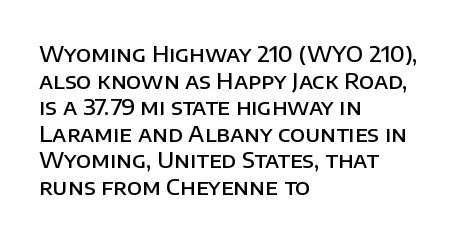
The image shows 22 px text type, upright; set left-aligned, line spacing 1.21x, normal letter spacing, not underlined.
